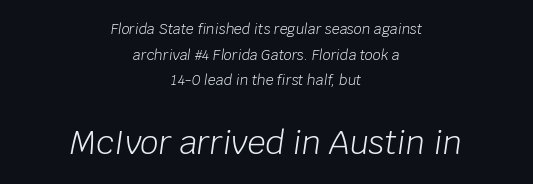
The image shows 32 px light type, italic (leaning right); set centered, line spacing 1.83x, normal letter spacing, not underlined; the second (bottom) block is 2.29x larger; low stroke contrast and a large x-height.
